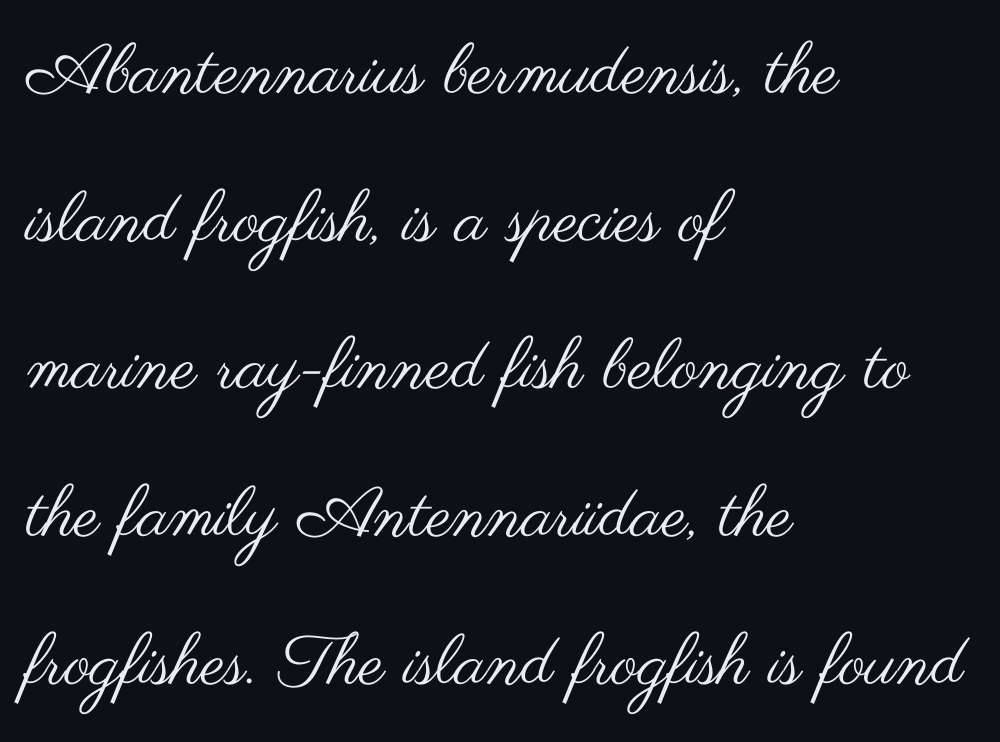
Q: Is the text bold? A: No.
Q: Is the text italic (slanted)? A: Yes.
Q: Is the typeface a serif or a sans-serif typeface? A: Sans-serif.
Q: Is the text underlined? A: No.
Q: How is the paragraph aligned? A: Left-aligned.
Q: Is the spacing between letters normal or unusually wide? A: Normal.
Q: Is the spacing between lines tight, normal or loose? A: Loose.
Q: Width (condensed, normal, or wide)? A: Wide.
Q: Stroke contrast? A: Medium.
Q: x-height? A: Small.
Q: Monospaced? A: No.
